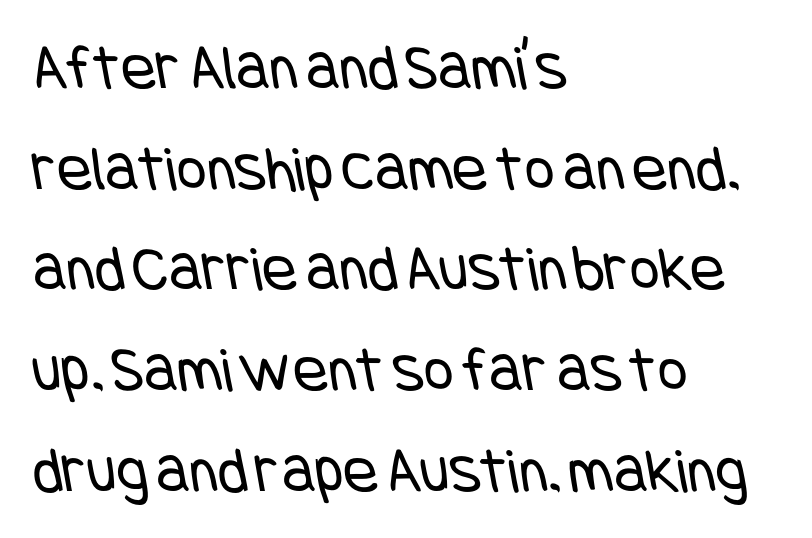
Spacing between characters is what you'd get straight out of the box. Horizontally, the lines are justified to the leading edge only. In terms of letterform style, serifs are entirely absent. The typesetting does not lean heavy: it is not bold. Summary of vertical rhythm: regular, with standard interline spacing.
